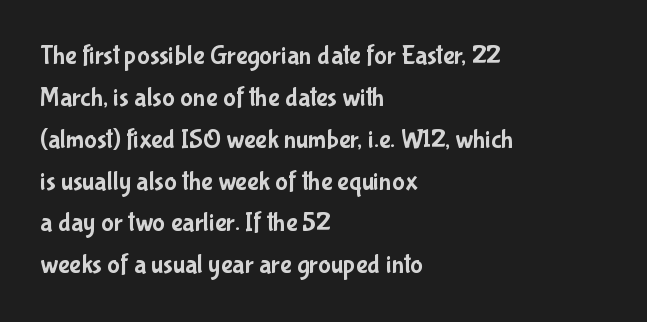
Q: Is the text italic (slanted)? A: No, it is upright.
Q: Is the text underlined? A: No.
Q: How is the paragraph aligned? A: Left-aligned.
Q: Is the spacing between letters normal or unusually wide? A: Normal.
Q: Is the spacing between lines tight, normal or loose? A: Normal.
